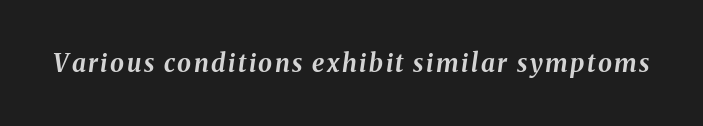
{"italic": "yes", "lean": "right", "slant_degrees": 8, "bold": "yes", "underline": "no", "glyph_px": 25}
